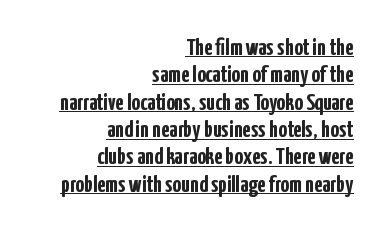
{"italic": "no", "bold": "yes", "underline": "yes", "align": "right", "line_spacing": "tight", "line_spacing_ratio": 1.14, "letter_spacing": "normal", "letter_spacing_em": 0.0, "glyph_px": 24}
